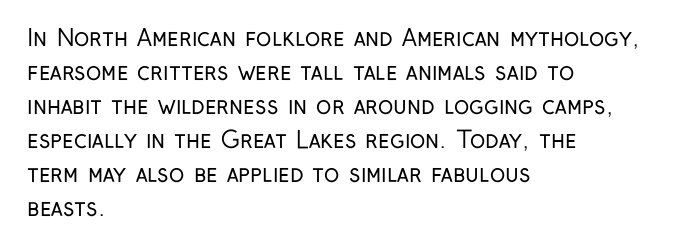
Q: Is the text bold? A: No.
Q: Is the text italic (slanted)? A: No, it is upright.
Q: Is the text underlined? A: No.
Q: How is the paragraph aligned? A: Left-aligned.
Q: Is the spacing between letters normal or unusually wide? A: Normal.
Q: Is the spacing between lines tight, normal or loose? A: Normal.
